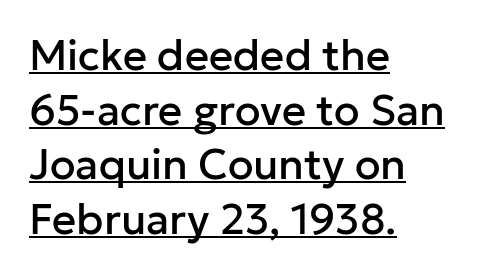
Q: Is the text italic (slanted)? A: No, it is upright.
Q: Is the typeface a serif or a sans-serif typeface? A: Sans-serif.
Q: Is the text underlined? A: Yes.
Q: How is the paragraph aligned? A: Left-aligned.
Q: Is the spacing between letters normal or unusually wide? A: Normal.
Q: Is the spacing between lines tight, normal or loose? A: Normal.
Q: Width (condensed, normal, or wide)? A: Normal.
Q: Stroke contrast? A: Low.
Q: x-height? A: Medium.
Q: Monospaced? A: No.
